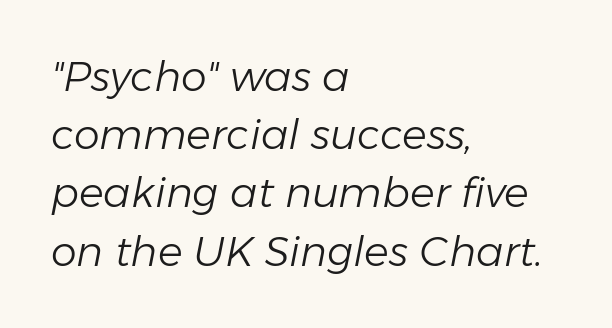
The image shows 41 px light type, italic (leaning right); set left-aligned, normal line spacing (1.42x), normal letter spacing, not underlined; low stroke contrast and a medium x-height.
